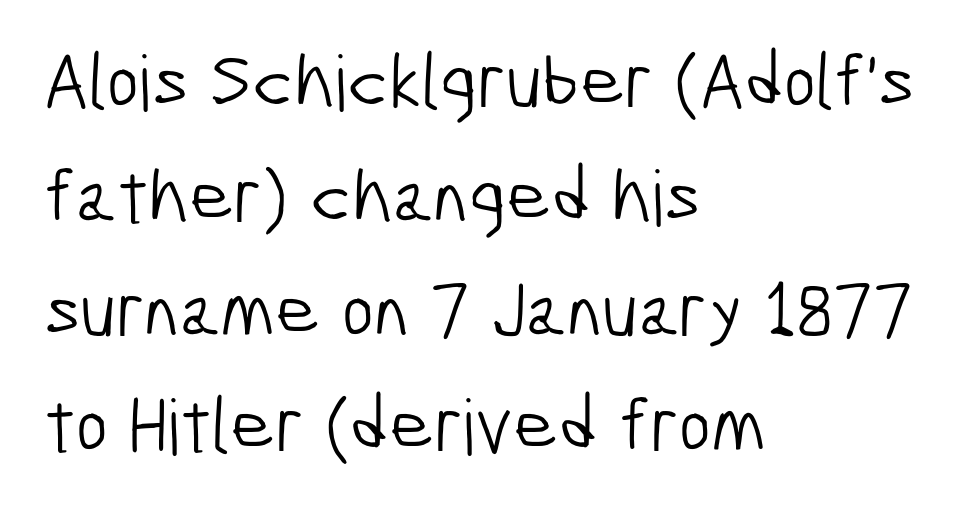
The strokes carry an ordinary text weight at most. The passage shown is typeset with a sans-serif family. Horizontal bands of white between lines are of average thickness. Descenders hang freely into open space. The letters advance in unequal steps, a hallmark of proportional type.
